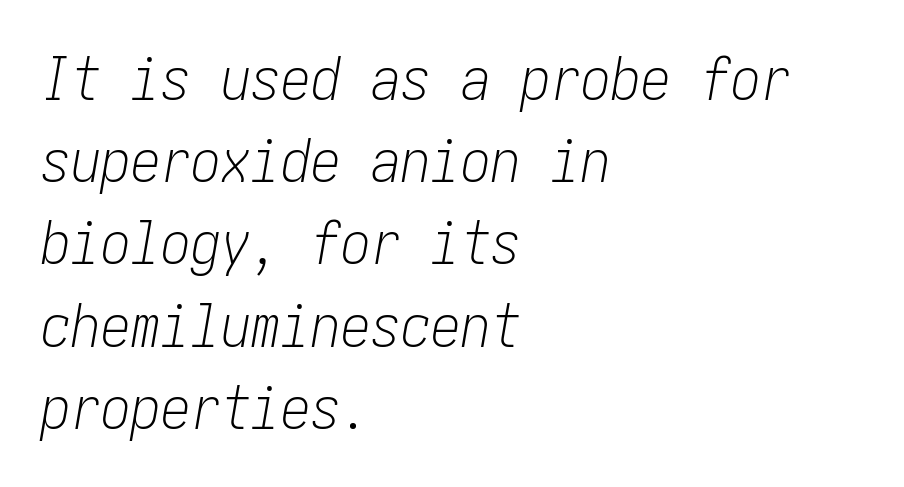
Is this a heavy cut? Hardly; it is regular or lighter. Beneath every word, the page is bare. This block has exactly the height ordinary leading produces. Default kerning and tracking; the words read as compact shapes.
